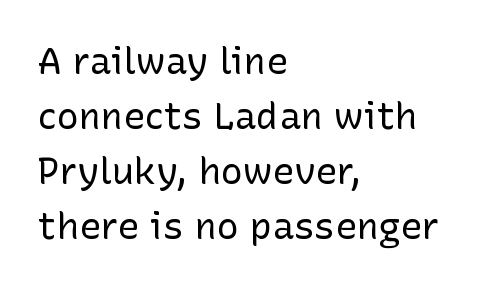
The image shows 37 px regular-weight sans-serif type, upright; set left-aligned, normal line spacing (1.49x), normal letter spacing, not underlined; low stroke contrast and a medium x-height.
